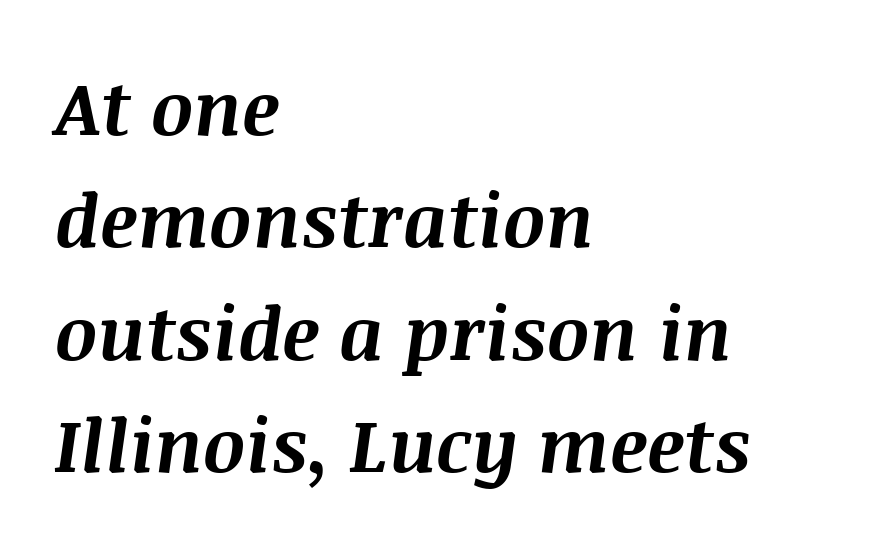
The image shows 74 px bold type, italic (leaning right); set left-aligned, normal line spacing (1.52x), normal letter spacing, not underlined; medium stroke contrast and a large x-height.
